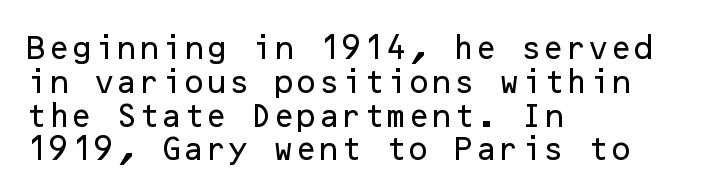
The image shows 26 px text type, upright; set left-aligned, normal line spacing (1.3x), normal letter spacing, not underlined.
